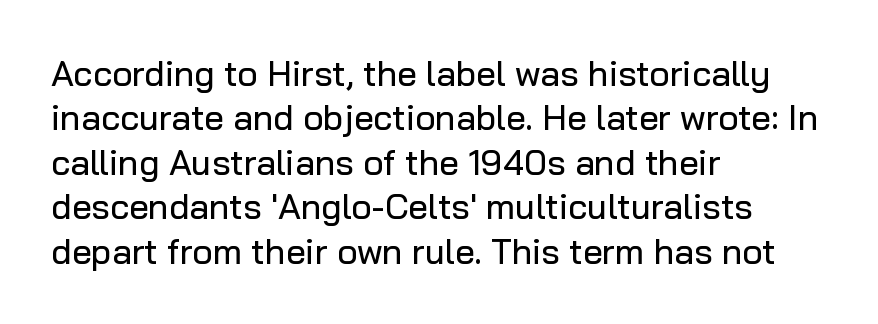
The image shows 35 px sans-serif type, upright; set left-aligned, normal line spacing (1.27x), normal letter spacing, not underlined; low stroke contrast and a medium x-height.
